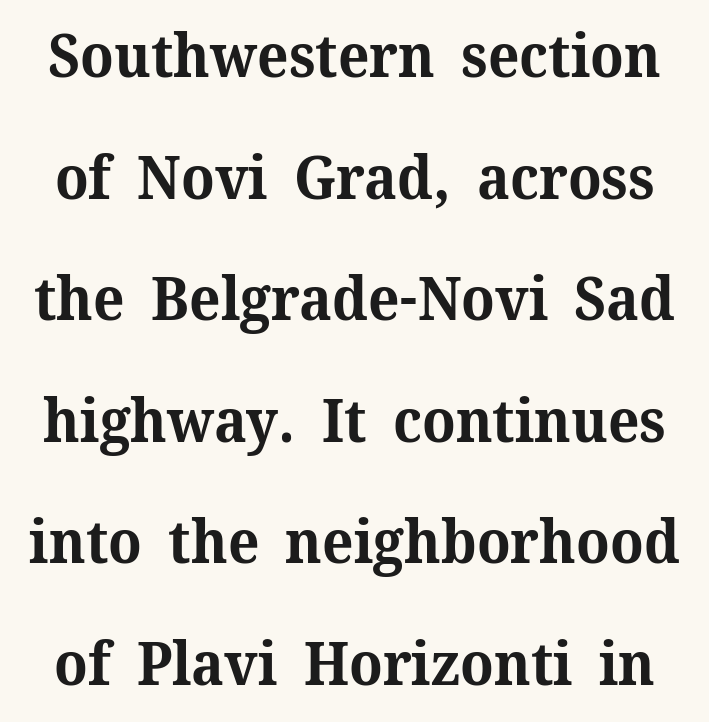
The passage shown is not underscored anywhere. Heavy, bold letterforms. Caption: standard tracking, unaltered. If you drew a line through each stem, it would be perfectly vertical.
